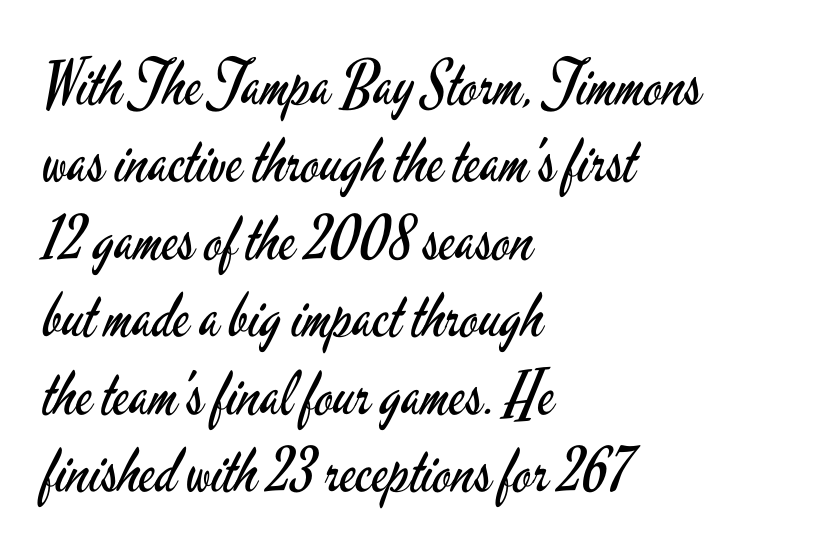
{"serif": "no", "bold": "no", "weight": "regular", "width": "condensed", "stroke_contrast": "low", "x_height": "small", "monospaced": "no", "underline": "no", "align": "left", "line_spacing": "normal", "line_spacing_ratio": 1.27, "letter_spacing": "normal", "letter_spacing_em": 0.0, "glyph_px": 61}
